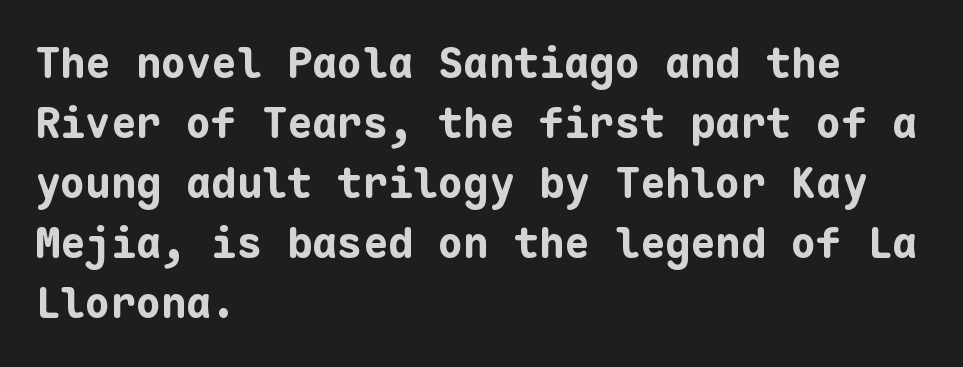
What kind of face is this? One without serifs — a sans. Short note: letters normally spaced. Spacing verdict: monospaced, one width for all characters. Nobody drew a line under any word here. Vertical spacing — default. The text block is weighted toward the left margin, trailing off unevenly rightward.
